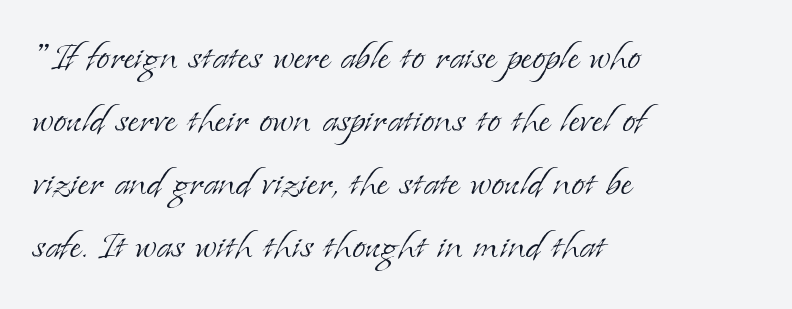
The image shows 48 px light serif type; set left-aligned, normal line spacing (1.31x), normal letter spacing, not underlined; low stroke contrast and a small x-height.
